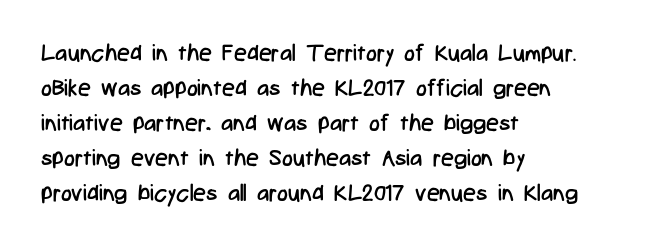
{"italic": "no", "bold": "no", "underline": "no", "align": "left", "line_spacing": "normal", "line_spacing_ratio": 1.52, "letter_spacing": "normal", "letter_spacing_em": 0.0, "glyph_px": 23}
